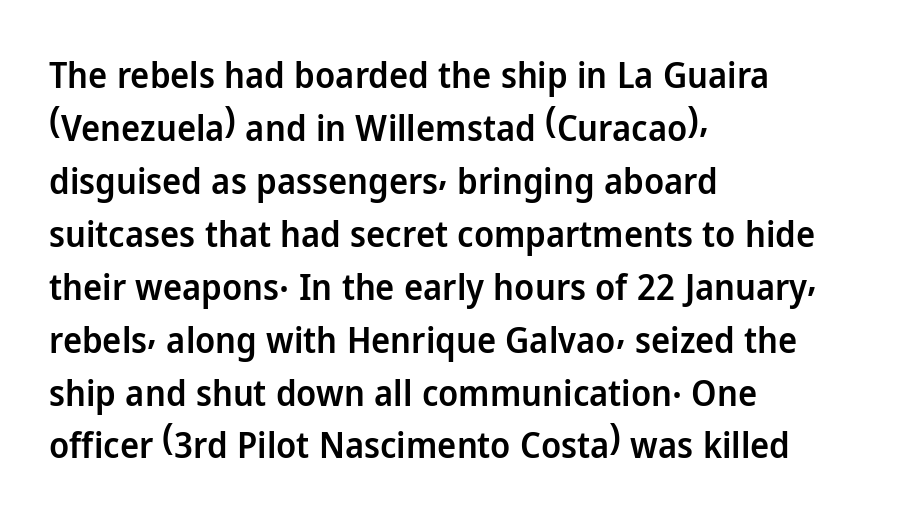
The image shows 36 px semibold sans-serif type, upright; set left-aligned, normal line spacing (1.47x), normal letter spacing, not underlined; low stroke contrast and a medium x-height.
